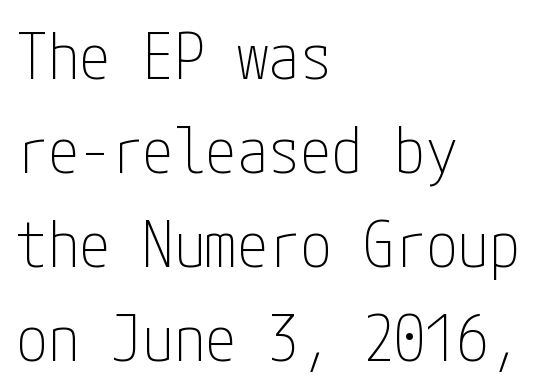
{"serif": "no", "italic": "no", "bold": "no", "weight": "thin", "width": "condensed", "stroke_contrast": "low", "x_height": "medium", "underline": "no", "align": "left", "line_spacing": "normal", "line_spacing_ratio": 1.49, "letter_spacing": "normal", "letter_spacing_em": 0.0, "glyph_px": 63}
